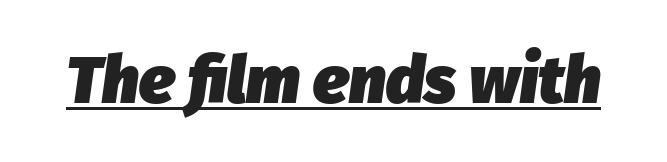
Q: Is the text bold? A: Yes.
Q: Is the text italic (slanted)? A: Yes, it leans right by about 8 degrees.
Q: Is the text underlined? A: Yes.
Q: Is the spacing between letters normal or unusually wide? A: Normal.
Q: Width (condensed, normal, or wide)? A: Normal.
Q: Stroke contrast? A: Low.
Q: x-height? A: Medium.
Q: Monospaced? A: No.
